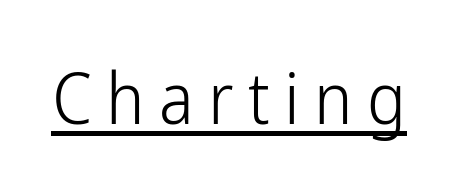
Q: Is the text bold? A: No.
Q: Is the text italic (slanted)? A: No, it is upright.
Q: Is the typeface a serif or a sans-serif typeface? A: Sans-serif.
Q: Is the text underlined? A: Yes.
Q: Is the spacing between letters normal or unusually wide? A: Unusually wide.
Q: Width (condensed, normal, or wide)? A: Condensed.
Q: Stroke contrast? A: Low.
Q: x-height? A: Medium.
Q: Monospaced? A: No.
